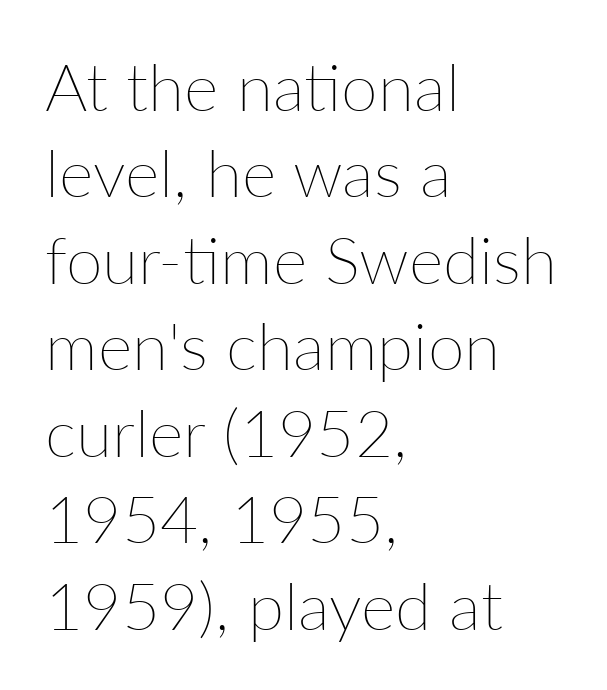
Q: Is the text bold? A: No.
Q: Is the text italic (slanted)? A: No, it is upright.
Q: Is the text underlined? A: No.
Q: How is the paragraph aligned? A: Left-aligned.
Q: Is the spacing between letters normal or unusually wide? A: Normal.
Q: Is the spacing between lines tight, normal or loose? A: Normal.
Q: Width (condensed, normal, or wide)? A: Normal.
Q: Stroke contrast? A: Low.
Q: x-height? A: Medium.
Q: Monospaced? A: No.
